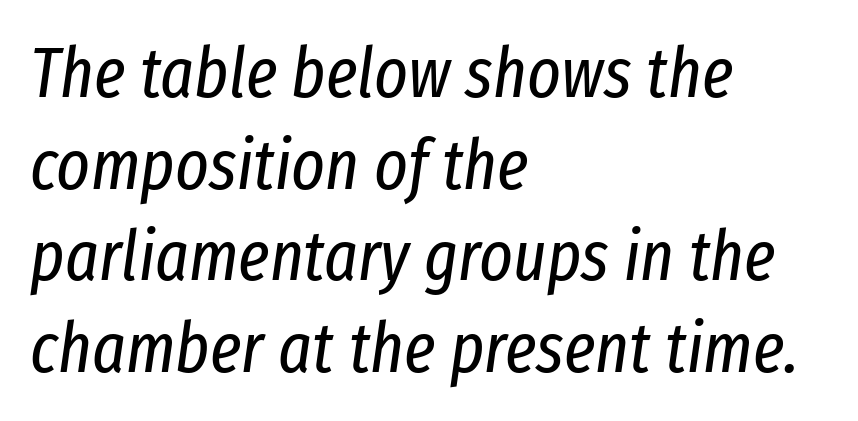
{"italic": "yes", "lean": "right", "slant_degrees": 8, "bold": "no", "weight": "regular", "width": "condensed", "stroke_contrast": "low", "x_height": "medium", "monospaced": "no", "underline": "no", "align": "left", "line_spacing": "normal", "line_spacing_ratio": 1.29, "letter_spacing": "normal", "letter_spacing_em": 0.0, "glyph_px": 71}
